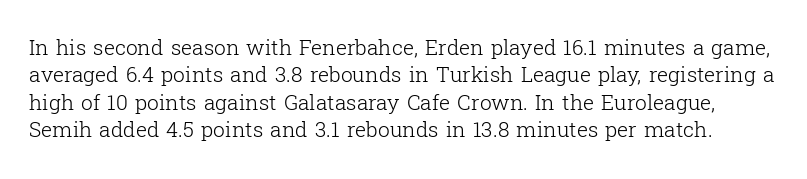
Q: Is the text bold? A: No.
Q: Is the text italic (slanted)? A: No, it is upright.
Q: Is the text underlined? A: No.
Q: Is the spacing between letters normal or unusually wide? A: Normal.
Q: Is the spacing between lines tight, normal or loose? A: Normal.
